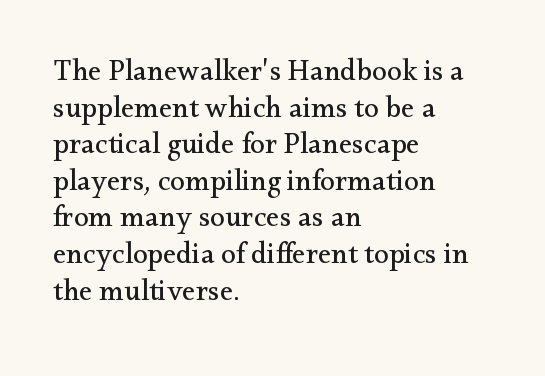
The weight tops out at a normal text grade. Reading down the block, your eye returns to a fixed left position each line. Words float on clear page, feet unadorned. Do the characters align in a grid? No, the font is proportional. The lettering stays uniformly vertical, giving the passage a roman look.
